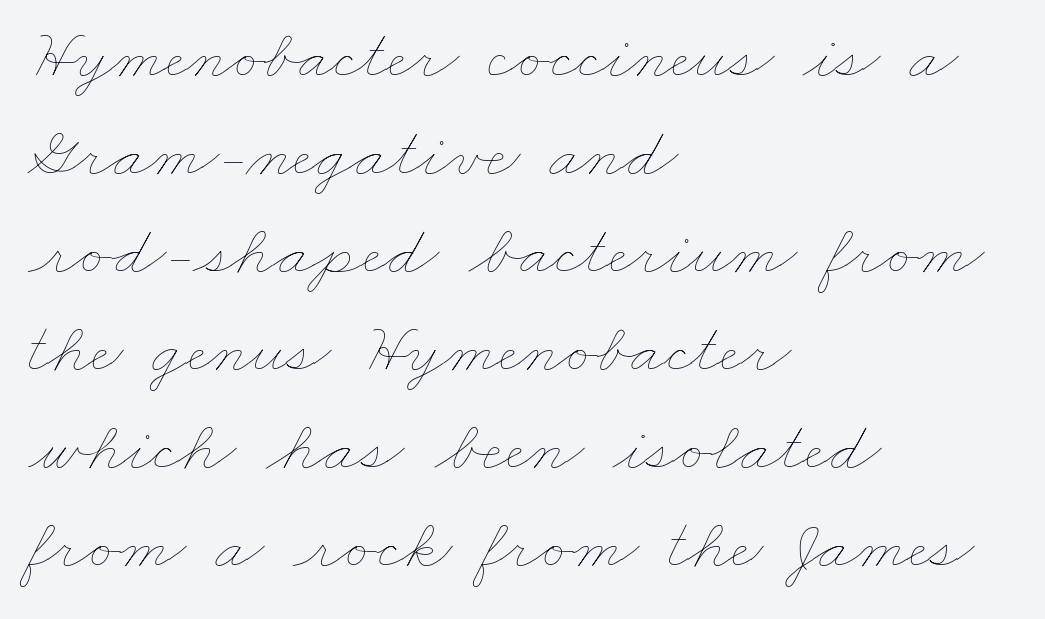
{"bold": "no", "weight": "thin", "width": "wide", "stroke_contrast": "low", "x_height": "small", "monospaced": "no", "underline": "no", "align": "left", "line_spacing": "normal", "line_spacing_ratio": 1.36, "letter_spacing": "normal", "letter_spacing_em": 0.0, "glyph_px": 72}
